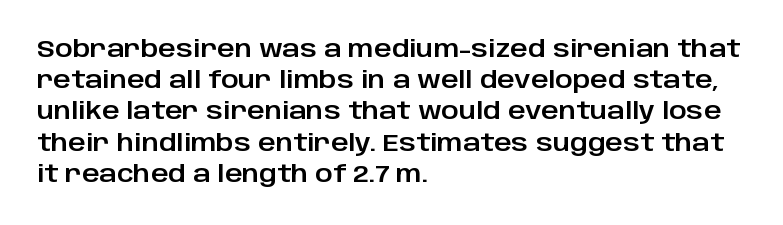
The image shows 24 px text type, upright; set left-aligned, normal line spacing (1.3x), normal letter spacing, not underlined.
